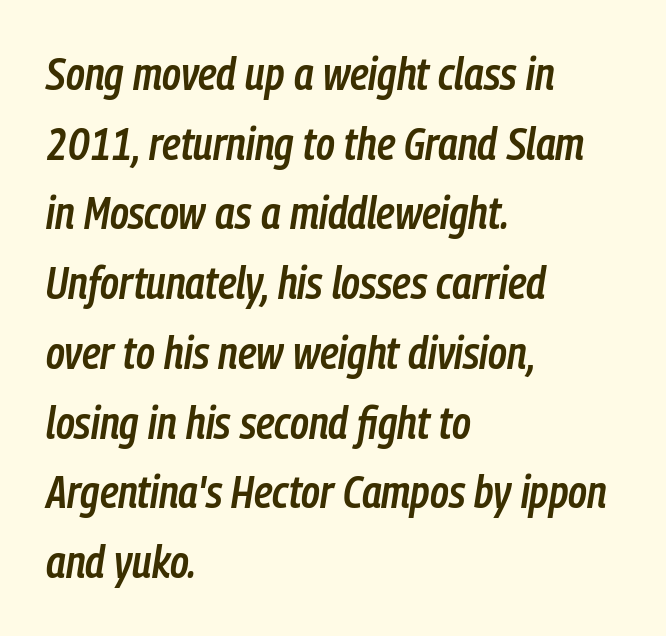
Q: Is the text bold? A: Semi-bold.
Q: Is the text italic (slanted)? A: Yes, it leans right by about 9 degrees.
Q: Is the text underlined? A: No.
Q: How is the paragraph aligned? A: Left-aligned.
Q: Is the spacing between letters normal or unusually wide? A: Normal.
Q: Is the spacing between lines tight, normal or loose? A: Normal.
Q: Width (condensed, normal, or wide)? A: Condensed.
Q: Stroke contrast? A: Low.
Q: x-height? A: Medium.
Q: Monospaced? A: No.
